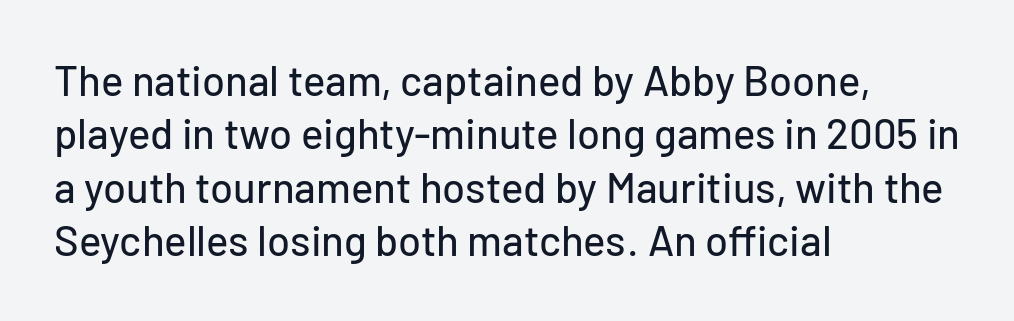
The image shows 42 px sans-serif type, upright; set left-aligned, normal line spacing (1.27x), normal letter spacing, not underlined; low stroke contrast and a medium x-height.
